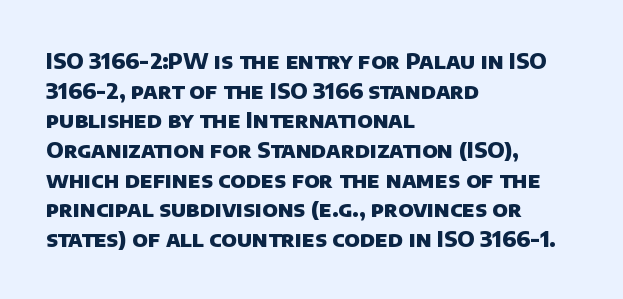
{"bold": "yes", "underline": "no", "align": "left", "line_spacing": "normal", "line_spacing_ratio": 1.35, "letter_spacing": "normal", "letter_spacing_em": 0.0, "glyph_px": 22}
